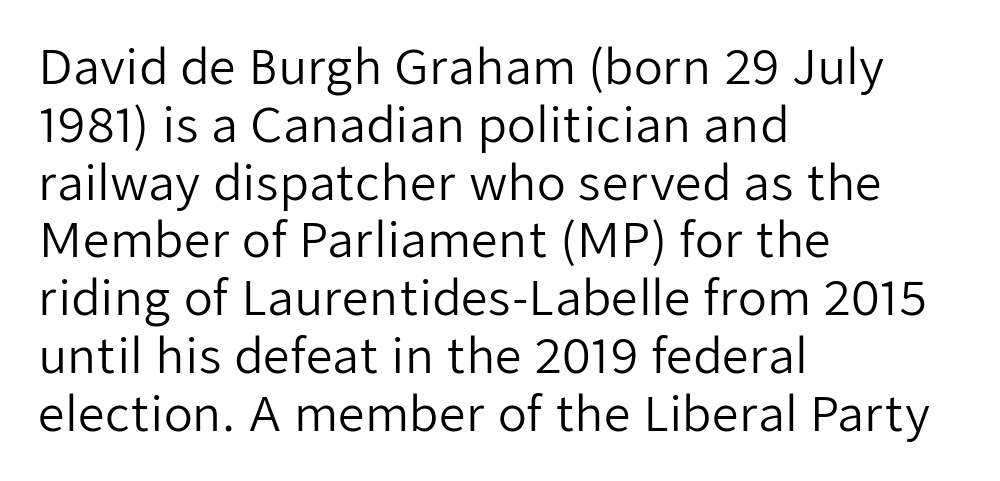
The image shows 47 px regular-weight sans-serif type, upright; set left-aligned, line spacing 1.23x, normal letter spacing, not underlined; low stroke contrast and a medium x-height.
